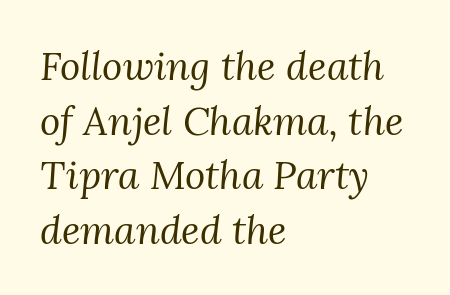
Teacher's note: observe the even left margin — that is flush-left alignment. Caption: standard tracking, unaltered. Style check: oblique. The weight tops out at a normal text grade.
